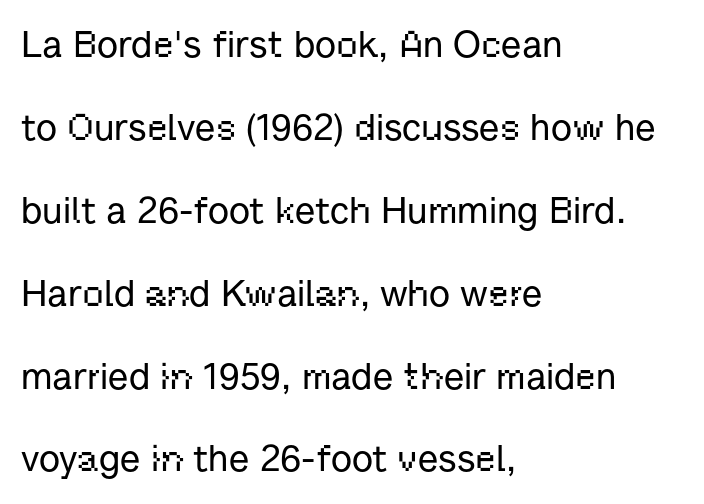
Type style note: lacks serifs. Posture: vertical. All the whitespace from short lines collects on the right. Spacing verdict: proportional, widths tailored to each character. Underlining? Definitely not there.
